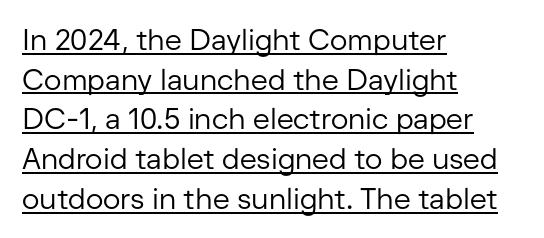
Q: Is the text bold? A: No.
Q: Is the text italic (slanted)? A: No, it is upright.
Q: Is the typeface a serif or a sans-serif typeface? A: Sans-serif.
Q: Is the text underlined? A: Yes.
Q: How is the paragraph aligned? A: Left-aligned.
Q: Is the spacing between letters normal or unusually wide? A: Normal.
Q: Is the spacing between lines tight, normal or loose? A: Normal.
Q: Width (condensed, normal, or wide)? A: Normal.
Q: Stroke contrast? A: Low.
Q: x-height? A: Medium.
Q: Monospaced? A: No.
